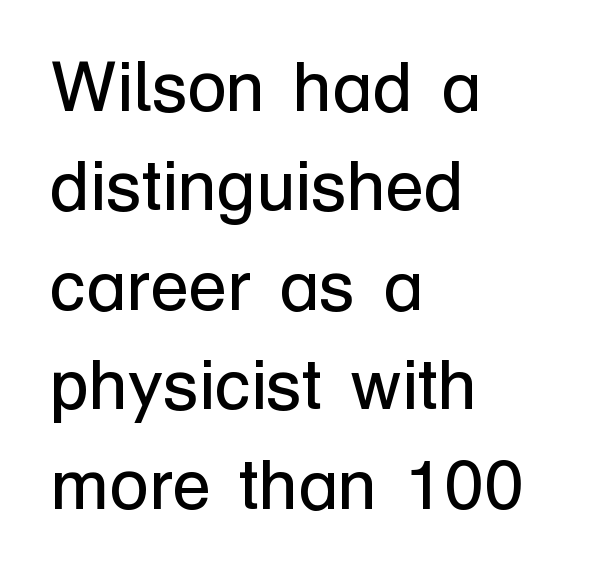
Q: Is the text bold? A: No.
Q: Is the text italic (slanted)? A: No, it is upright.
Q: Is the typeface a serif or a sans-serif typeface? A: Sans-serif.
Q: Is the text underlined? A: No.
Q: How is the paragraph aligned? A: Left-aligned.
Q: Is the spacing between letters normal or unusually wide? A: Normal.
Q: Is the spacing between lines tight, normal or loose? A: Normal.
Q: Width (condensed, normal, or wide)? A: Normal.
Q: Stroke contrast? A: Low.
Q: x-height? A: Medium.
Q: Monospaced? A: No.
